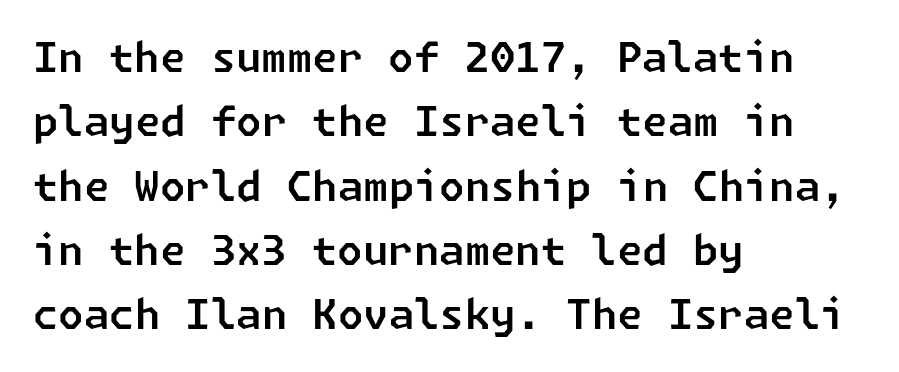
{"serif": "no", "width": "normal", "stroke_contrast": "low", "x_height": "medium", "underline": "no", "align": "left", "line_spacing": "normal", "line_spacing_ratio": 1.57, "letter_spacing": "normal", "letter_spacing_em": 0.0, "glyph_px": 41}
